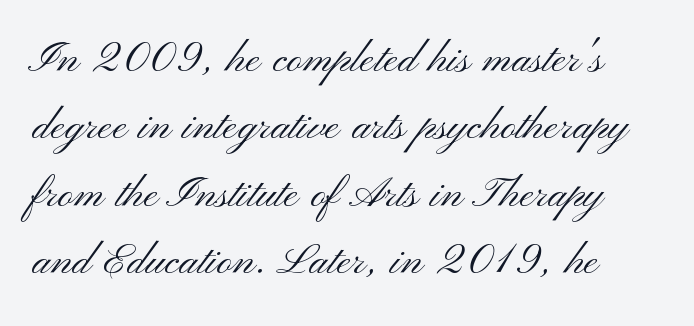
The image shows 54 px light, wide sans-serif type; set normal line spacing (1.25x), normal letter spacing, not underlined; medium stroke contrast and a small x-height.
